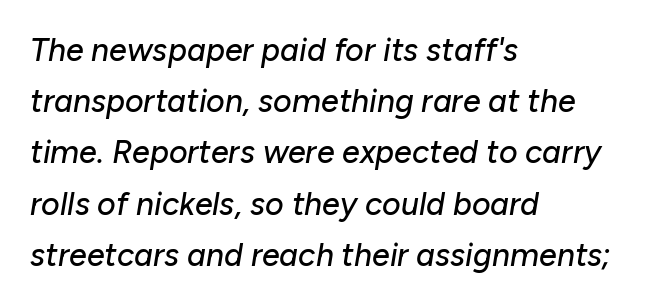
{"italic": "yes", "lean": "right", "slant_degrees": 10, "width": "normal", "stroke_contrast": "low", "x_height": "medium", "monospaced": "no", "underline": "no", "align": "left", "line_spacing": "normal", "line_spacing_ratio": 1.6, "letter_spacing": "normal", "letter_spacing_em": 0.0, "glyph_px": 32}
